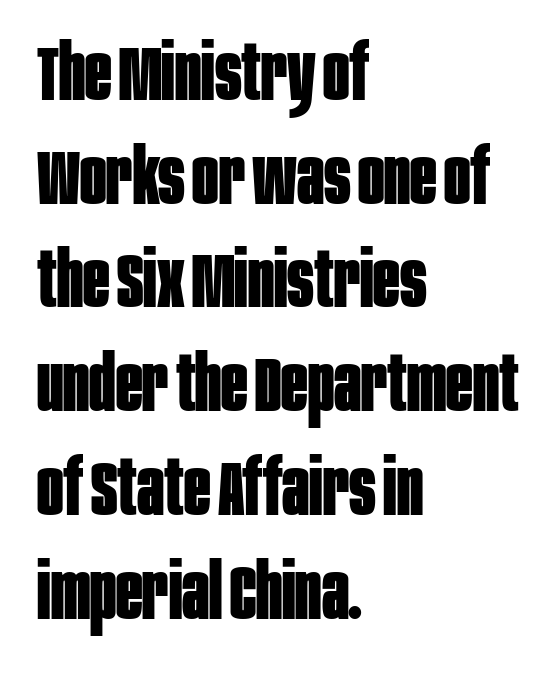
Honestly, the letter spacing is just normal — you wouldn't notice it. Does the leading feel generous? No, just average. Serif or sans? Sans — the stroke terminals are bare. If you drew a ruler down the left edge, every line would touch it. The rendering uses a bold face; every stroke is thick and dark.
